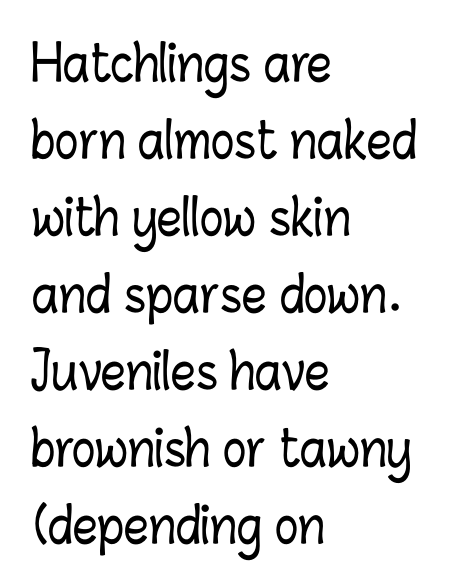
Q: Is the text italic (slanted)? A: No, it is upright.
Q: Is the text underlined? A: No.
Q: How is the paragraph aligned? A: Left-aligned.
Q: Is the spacing between letters normal or unusually wide? A: Normal.
Q: Is the spacing between lines tight, normal or loose? A: Normal.
Q: Width (condensed, normal, or wide)? A: Condensed.
Q: Stroke contrast? A: Low.
Q: x-height? A: Medium.
Q: Monospaced? A: No.
